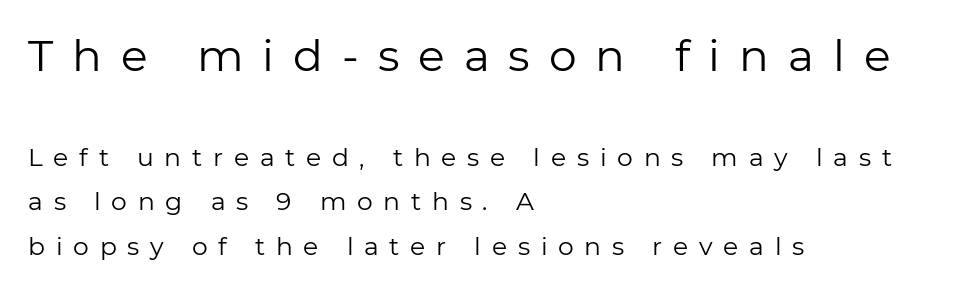
Q: Is the text bold? A: No.
Q: Is the text italic (slanted)? A: No, it is upright.
Q: Is the typeface a serif or a sans-serif typeface? A: Sans-serif.
Q: Is the text underlined? A: No.
Q: How is the paragraph aligned? A: Left-aligned.
Q: Is the spacing between letters normal or unusually wide? A: Unusually wide.
Q: Which block of text is set in a larger size, the first (top) or the second (bottom)? A: The first (top) one.
Q: Width (condensed, normal, or wide)? A: Normal.
Q: Stroke contrast? A: Low.
Q: x-height? A: Medium.
Q: Monospaced? A: No.
